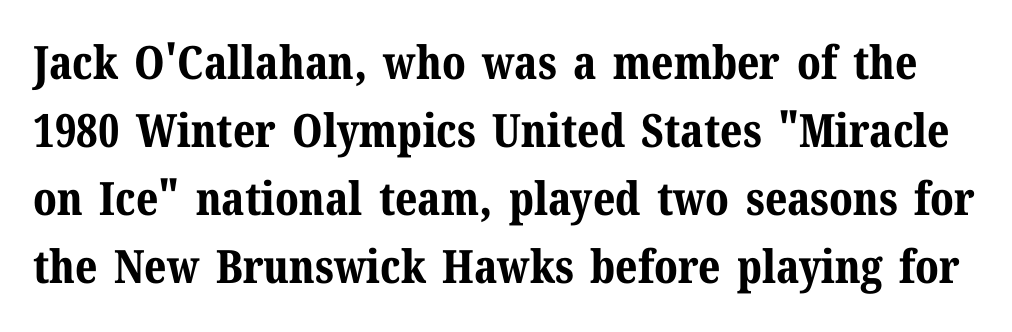
The image shows 46 px bold serif type, upright; set normal line spacing (1.48x), normal letter spacing, not underlined; medium stroke contrast and a medium x-height.
